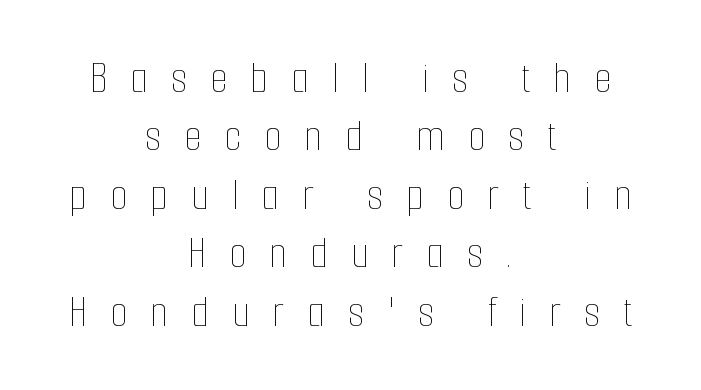
Q: Is the text bold? A: No.
Q: Is the text italic (slanted)? A: No, it is upright.
Q: Is the text underlined? A: No.
Q: How is the paragraph aligned? A: Centered.
Q: Is the spacing between letters normal or unusually wide? A: Unusually wide.
Q: Is the spacing between lines tight, normal or loose? A: Normal.
Q: Width (condensed, normal, or wide)? A: Condensed.
Q: Stroke contrast? A: Low.
Q: x-height? A: Medium.
Q: Monospaced? A: No.
